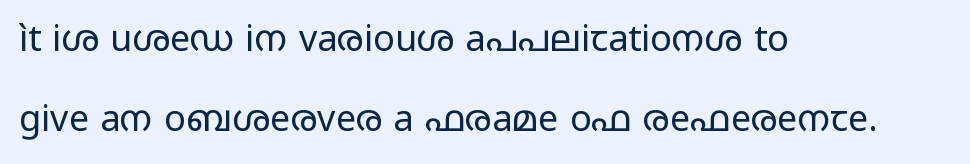
{"serif": "no", "italic": "no", "bold": "no", "weight": "regular", "width": "wide", "stroke_contrast": "low", "x_height": "medium", "monospaced": "no", "underline": "no", "align": "left", "line_spacing": "loose", "line_spacing_ratio": 2.21, "letter_spacing": "normal", "letter_spacing_em": 0.0, "glyph_px": 36}
